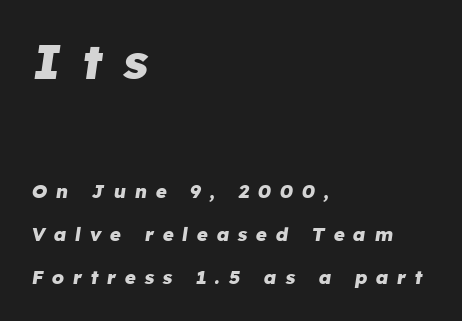
Q: Is the text bold? A: Yes.
Q: Is the text italic (slanted)? A: Yes, it leans right by about 8 degrees.
Q: Is the text underlined? A: No.
Q: How is the paragraph aligned? A: Left-aligned.
Q: Is the spacing between letters normal or unusually wide? A: Unusually wide.
Q: Is the spacing between lines tight, normal or loose? A: Loose.
Q: Which block of text is set in a larger size, the first (top) or the second (bottom)? A: The first (top) one.
Q: Width (condensed, normal, or wide)? A: Normal.
Q: Stroke contrast? A: Low.
Q: x-height? A: Medium.
Q: Monospaced? A: No.
